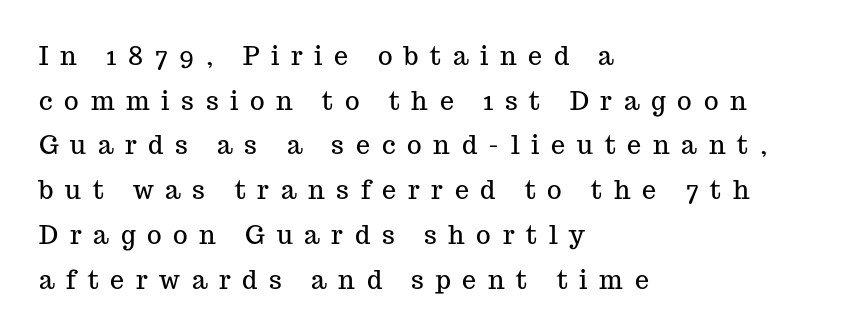
Q: Is the text italic (slanted)? A: No, it is upright.
Q: Is the text underlined? A: No.
Q: How is the paragraph aligned? A: Left-aligned.
Q: Is the spacing between letters normal or unusually wide? A: Unusually wide.
